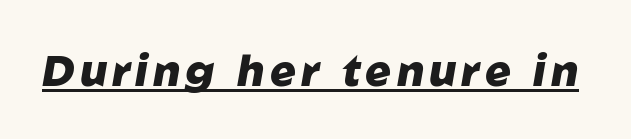
The image shows 43 px heavy type, italic (leaning right); set underlined; low stroke contrast and a medium x-height.
